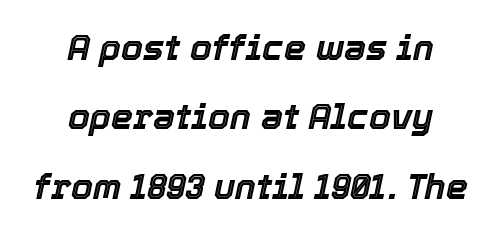
The image shows 35 px text type, italic (leaning right); set centered, loose line spacing (1.98x), normal letter spacing, not underlined; a medium x-height.
